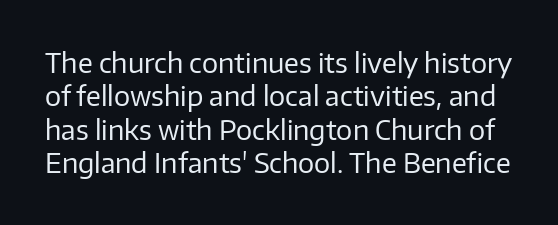
Upright lettering throughout. Default kerning and tracking; the words read as compact shapes. Descenders are the only things crossing below the line. No chunkiness to these letters — they're not bold.
